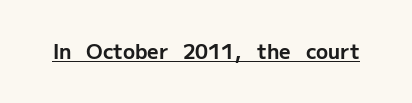
Q: Is the text bold? A: Yes.
Q: Is the text italic (slanted)? A: No, it is upright.
Q: Is the text underlined? A: Yes.
Q: Is the spacing between letters normal or unusually wide? A: Normal.
